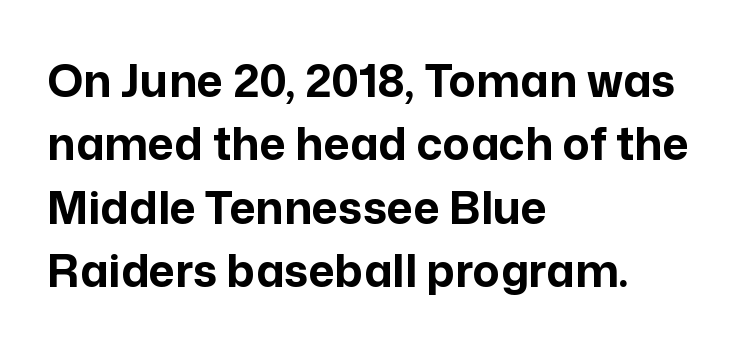
{"serif": "no", "italic": "no", "bold": "yes", "weight": "bold", "width": "normal", "stroke_contrast": "low", "x_height": "medium", "monospaced": "no", "underline": "no", "align": "left", "line_spacing": "normal", "line_spacing_ratio": 1.41, "letter_spacing": "normal", "letter_spacing_em": 0.0, "glyph_px": 45}
